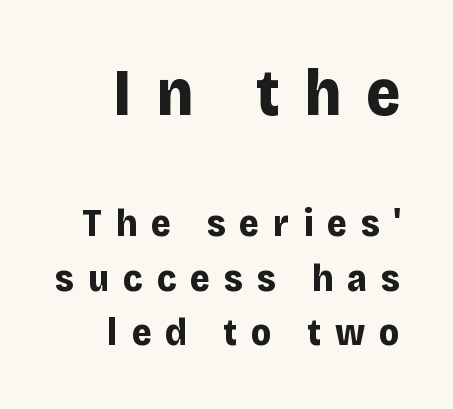
Q: Is the text bold? A: Yes.
Q: Is the text italic (slanted)? A: No, it is upright.
Q: Is the typeface a serif or a sans-serif typeface? A: Sans-serif.
Q: Is the text underlined? A: No.
Q: How is the paragraph aligned? A: Right-aligned.
Q: Is the spacing between letters normal or unusually wide? A: Unusually wide.
Q: Is the spacing between lines tight, normal or loose? A: Normal.
Q: Which block of text is set in a larger size, the first (top) or the second (bottom)? A: The first (top) one.
Q: Width (condensed, normal, or wide)? A: Normal.
Q: Stroke contrast? A: Low.
Q: x-height? A: Large.
Q: Monospaced? A: No.
